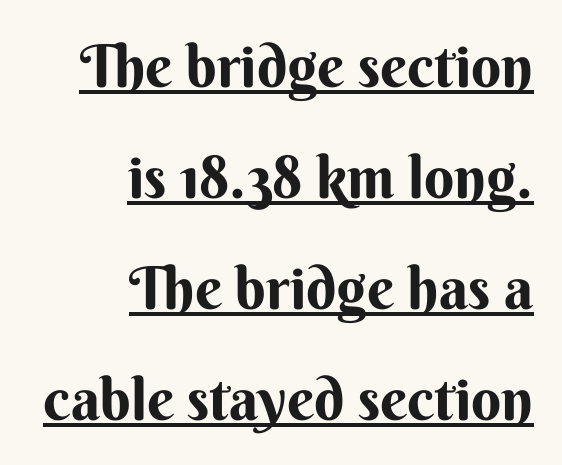
Q: Is the text italic (slanted)? A: No, it is upright.
Q: Is the typeface a serif or a sans-serif typeface? A: Sans-serif.
Q: Is the text underlined? A: Yes.
Q: How is the paragraph aligned? A: Right-aligned.
Q: Is the spacing between letters normal or unusually wide? A: Normal.
Q: Width (condensed, normal, or wide)? A: Normal.
Q: Stroke contrast? A: Medium.
Q: x-height? A: Small.
Q: Monospaced? A: No.
